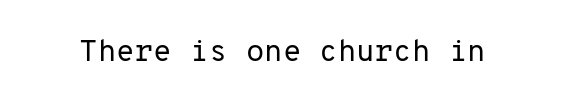
Q: Is the text bold? A: No.
Q: Is the text italic (slanted)? A: No, it is upright.
Q: Is the typeface a serif or a sans-serif typeface? A: Sans-serif.
Q: Is the text underlined? A: No.
Q: Is the spacing between letters normal or unusually wide? A: Normal.
Q: Width (condensed, normal, or wide)? A: Normal.
Q: Stroke contrast? A: Low.
Q: x-height? A: Medium.
Q: Monospaced? A: Yes.
